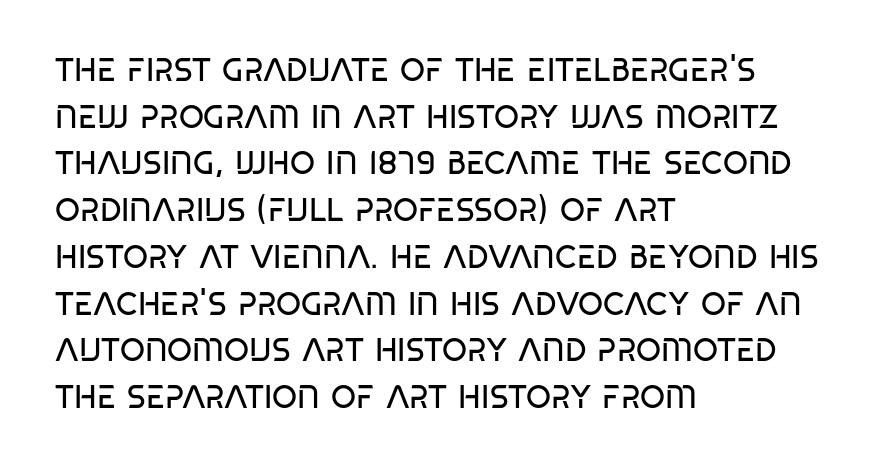
Q: Is the text bold? A: No.
Q: Is the typeface a serif or a sans-serif typeface? A: Sans-serif.
Q: Is the text underlined? A: No.
Q: How is the paragraph aligned? A: Left-aligned.
Q: Is the spacing between letters normal or unusually wide? A: Normal.
Q: Is the spacing between lines tight, normal or loose? A: Normal.
Q: Width (condensed, normal, or wide)? A: Condensed.
Q: Stroke contrast? A: Low.
Q: x-height? A: Large.
Q: Monospaced? A: No.
